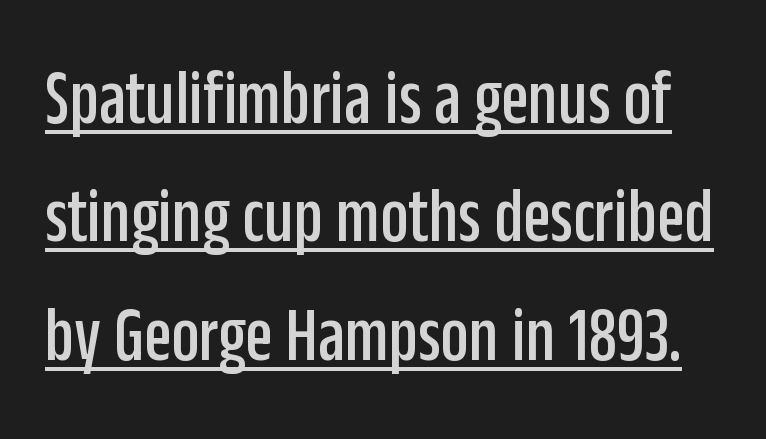
The type is set solid horizontally, with unmodified tracking. A sans-serif font was chosen for this passage. Think of a printed novel: that variable character pitch is what you see here. Is there an underline? Yes — a line sits under the letters.
